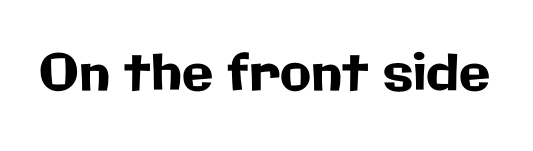
The image shows 51 px sans-serif type, upright; set normal letter spacing, not underlined; low stroke contrast and a medium x-height.
